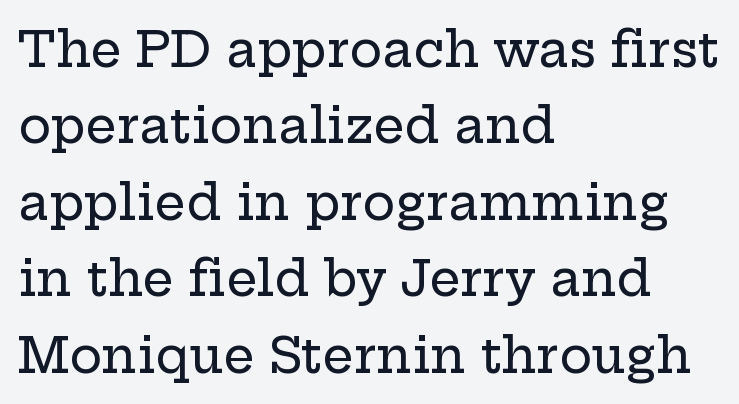
The image shows 49 px wide serif type, upright; set left-aligned, normal line spacing (1.56x), normal letter spacing, not underlined; low stroke contrast and a medium x-height.
